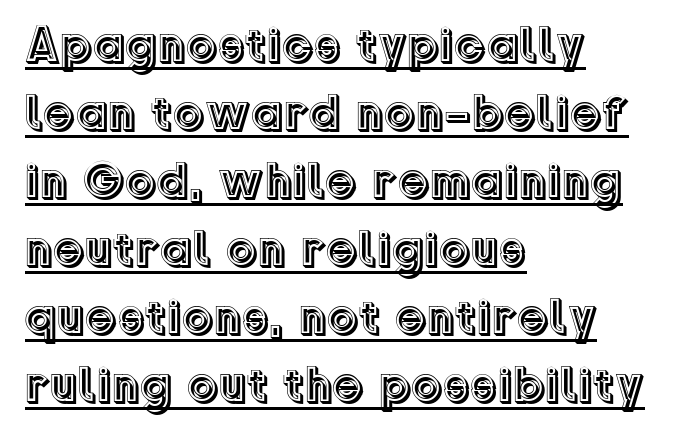
The image shows 50 px text type, upright; set left-aligned, normal line spacing (1.36x), normal letter spacing, underlined; a medium x-height.
